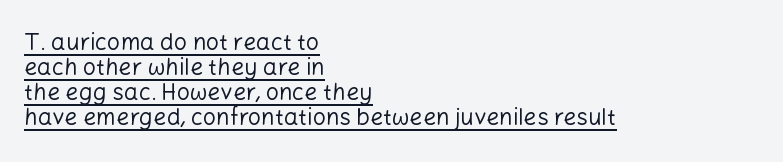
Nothing unusual about the tracking: characters are spaced as the font intends. Notice how a bar underscores the lettering throughout. These glyphs show unthickened strokes, regular width or finer. This sample trades vertical openness for compactness between lines. The typesetter chose a ragged-right arrangement here. The type sits square on the baseline with zero lean.
